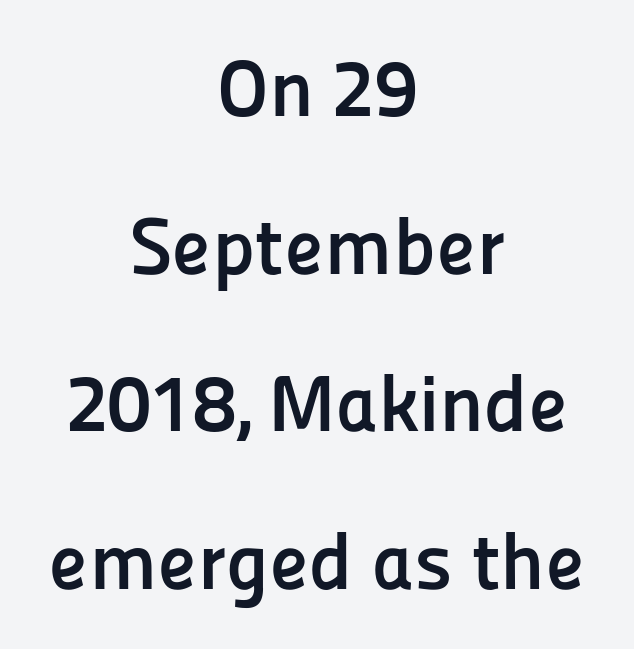
Q: Is the text bold? A: Yes.
Q: Is the text italic (slanted)? A: No, it is upright.
Q: Is the typeface a serif or a sans-serif typeface? A: Sans-serif.
Q: Is the text underlined? A: No.
Q: How is the paragraph aligned? A: Centered.
Q: Is the spacing between letters normal or unusually wide? A: Normal.
Q: Is the spacing between lines tight, normal or loose? A: Loose.
Q: Width (condensed, normal, or wide)? A: Normal.
Q: Stroke contrast? A: Low.
Q: x-height? A: Medium.
Q: Monospaced? A: No.
